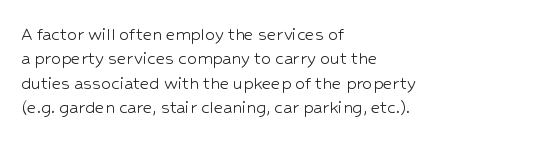
The image shows 20 px text type, upright; set left-aligned, line spacing 1.22x, normal letter spacing, not underlined.
